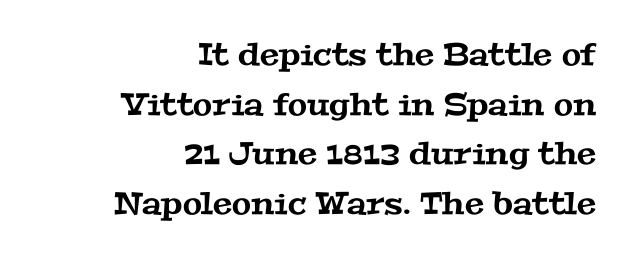
The image shows 31 px wide serif type; set right-aligned, normal line spacing (1.6x), normal letter spacing, not underlined; medium stroke contrast and a medium x-height.
